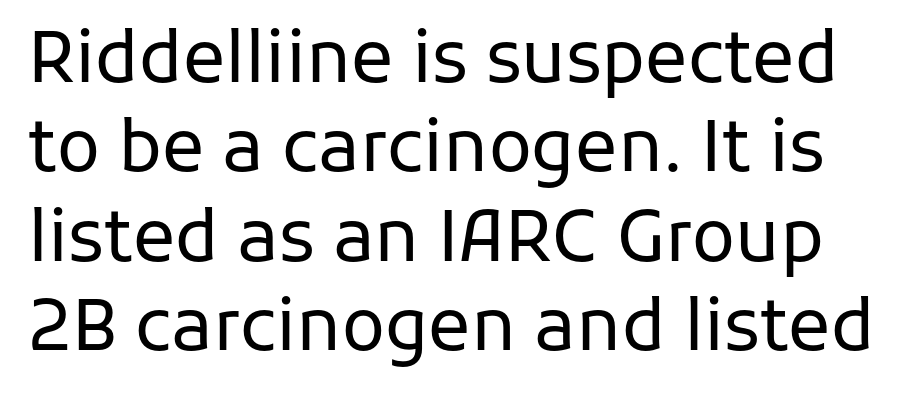
The face used here is proportionally spaced, like ordinary book or web type. Interline gaps are of average width in this sample. Check under the words: just untouched page. Quick note: not italic, upright. This is not heavy type; no bold has been used. No feet cap the strokes, marking this as sans-serif type.
